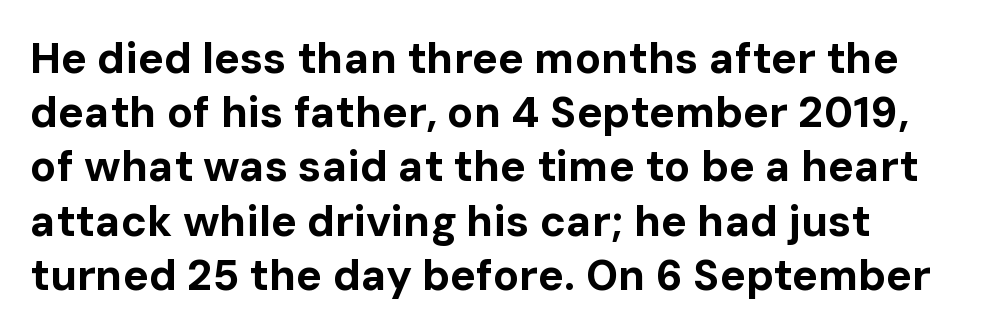
{"serif": "no", "italic": "no", "bold": "yes", "weight": "bold", "width": "normal", "stroke_contrast": "low", "x_height": "medium", "monospaced": "no", "underline": "no", "line_spacing": "normal", "line_spacing_ratio": 1.26, "letter_spacing": "normal", "letter_spacing_em": 0.0, "glyph_px": 43}
